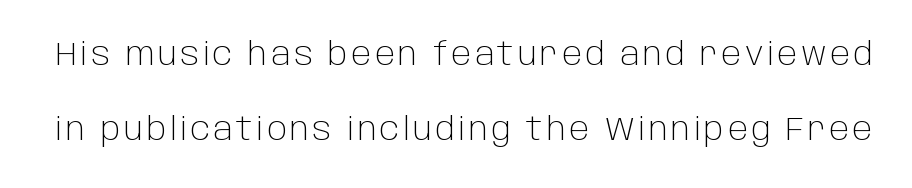
{"serif": "no", "italic": "no", "bold": "no", "weight": "light", "width": "normal", "stroke_contrast": "low", "x_height": "large", "monospaced": "no", "underline": "no", "line_spacing": "loose", "line_spacing_ratio": 2.41, "glyph_px": 31}
